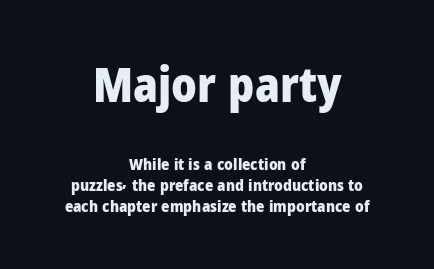
Q: Is the text bold? A: Yes.
Q: Is the text italic (slanted)? A: No, it is upright.
Q: Is the typeface a serif or a sans-serif typeface? A: Sans-serif.
Q: Is the text underlined? A: No.
Q: How is the paragraph aligned? A: Centered.
Q: Is the spacing between letters normal or unusually wide? A: Normal.
Q: Is the spacing between lines tight, normal or loose? A: Normal.
Q: Which block of text is set in a larger size, the first (top) or the second (bottom)? A: The first (top) one.
Q: Width (condensed, normal, or wide)? A: Normal.
Q: Stroke contrast? A: Low.
Q: x-height? A: Medium.
Q: Monospaced? A: No.
